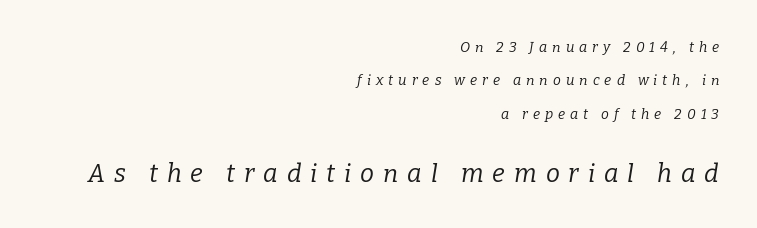
Q: Is the text bold? A: No.
Q: Is the text italic (slanted)? A: Yes, it leans right by about 9 degrees.
Q: Is the text underlined? A: No.
Q: How is the paragraph aligned? A: Right-aligned.
Q: Is the spacing between letters normal or unusually wide? A: Unusually wide.
Q: Is the spacing between lines tight, normal or loose? A: Loose.
Q: Which block of text is set in a larger size, the first (top) or the second (bottom)? A: The second (bottom) one.
